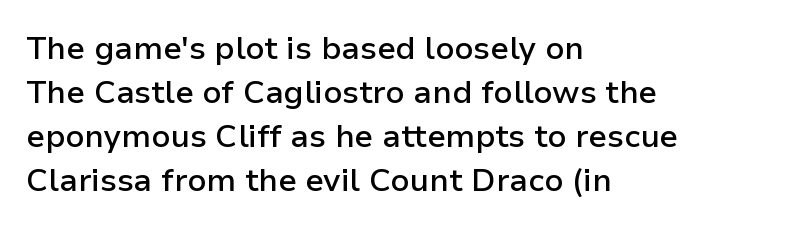
The image shows 32 px semibold sans-serif type, upright; set left-aligned, normal line spacing (1.37x), normal letter spacing, not underlined; low stroke contrast and a medium x-height.
